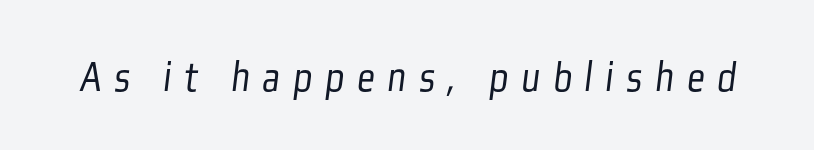
The image shows 44 px light, condensed sans-serif type; set unusually wide letter spacing (+0.29 em), not underlined; low stroke contrast and a medium x-height.
